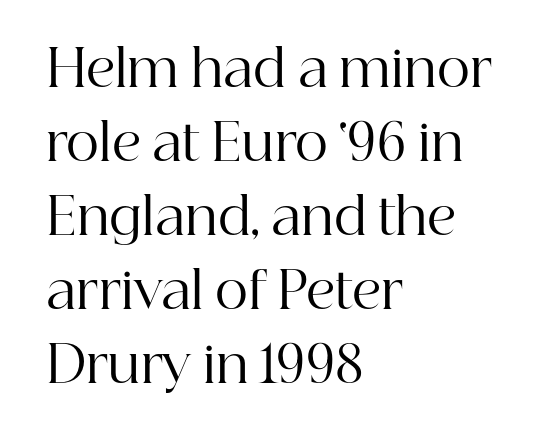
The image shows 51 px regular-weight serif type, upright; set left-aligned, normal line spacing (1.45x), normal letter spacing, not underlined; high stroke contrast and a medium x-height.
